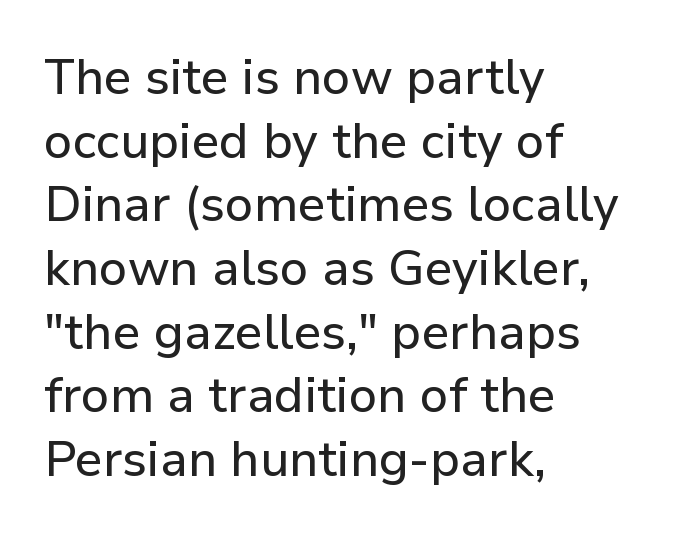
Q: Is the text italic (slanted)? A: No, it is upright.
Q: Is the typeface a serif or a sans-serif typeface? A: Sans-serif.
Q: Is the text underlined? A: No.
Q: How is the paragraph aligned? A: Left-aligned.
Q: Is the spacing between letters normal or unusually wide? A: Normal.
Q: Is the spacing between lines tight, normal or loose? A: Normal.
Q: Width (condensed, normal, or wide)? A: Normal.
Q: Stroke contrast? A: Low.
Q: x-height? A: Medium.
Q: Monospaced? A: No.
